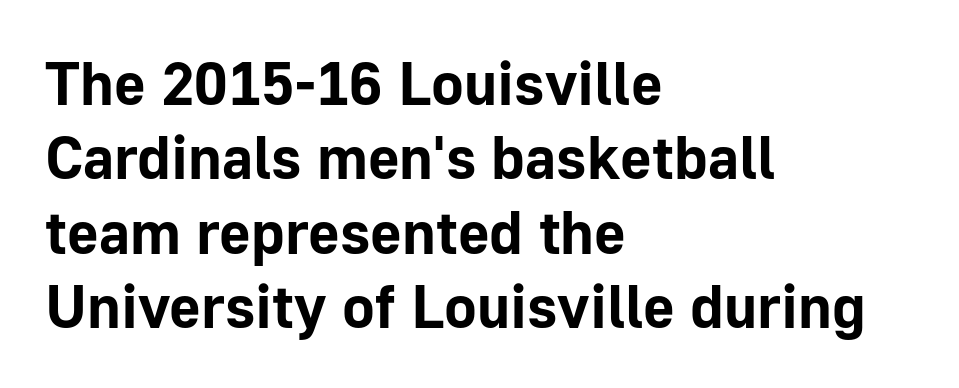
To sum up the face: it is a sans, with no serifs. Italic? Not at all — the glyphs are vertical. The letters sit at their default tracking, neither squeezed nor spread. A typesetter would call this proportional, since set widths differ per character.
